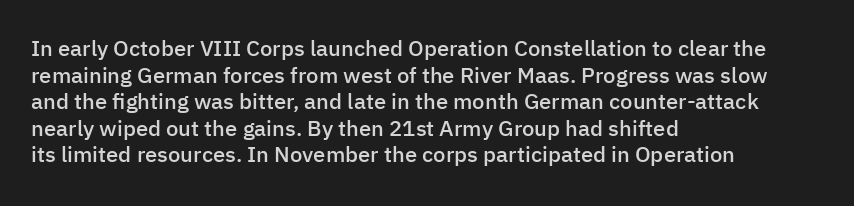
Q: Is the text bold? A: Semi-bold.
Q: Is the text italic (slanted)? A: No, it is upright.
Q: Is the text underlined? A: No.
Q: How is the paragraph aligned? A: Left-aligned.
Q: Is the spacing between letters normal or unusually wide? A: Normal.
